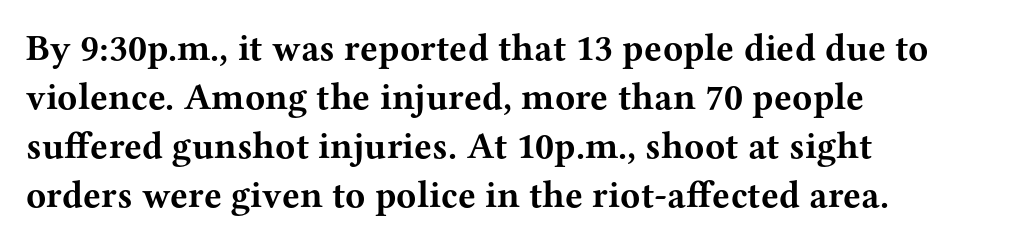
{"serif": "yes", "italic": "no", "bold": "yes", "weight": "bold", "width": "wide", "stroke_contrast": "medium", "x_height": "medium", "monospaced": "no", "underline": "no", "align": "left", "line_spacing": "normal", "line_spacing_ratio": 1.32, "letter_spacing": "normal", "letter_spacing_em": 0.0, "glyph_px": 37}
